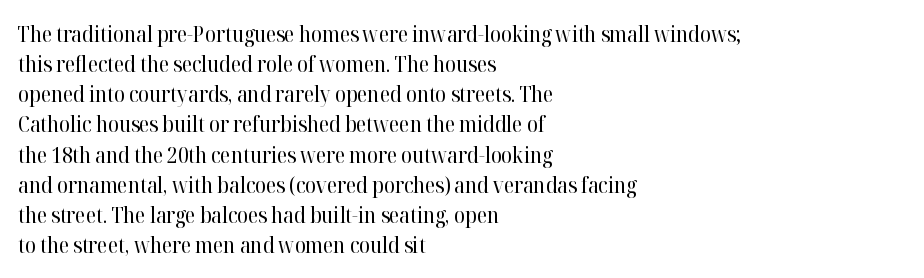
The letterforms sit shoulder to shoulder at normal distance. The space directly below the letters is spotless. Counters stay open thanks to moderate or lighter strokes. The vertical gap from one line to the next is medium. Ascenders rise straight up at ninety degrees. The ragged edge is on the right, which tells us the setting is flush left.
